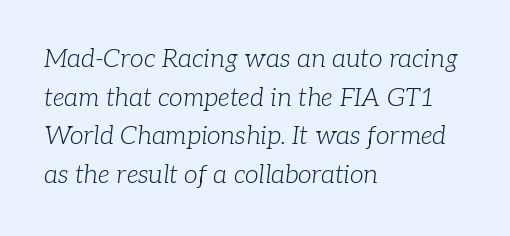
Q: Is the text bold? A: No.
Q: Is the text italic (slanted)? A: Yes, it leans right by about 7 degrees.
Q: Is the text underlined? A: No.
Q: How is the paragraph aligned? A: Left-aligned.
Q: Is the spacing between letters normal or unusually wide? A: Normal.
Q: Is the spacing between lines tight, normal or loose? A: Normal.
